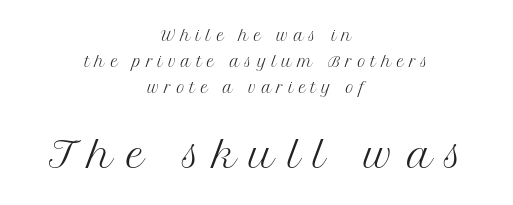
The image shows 35 px regular-weight serif type; set centered, line spacing 1.86x, unusually wide letter spacing (+0.37 em), not underlined; the second (bottom) block is 2.5x larger; medium stroke contrast and a medium x-height.
